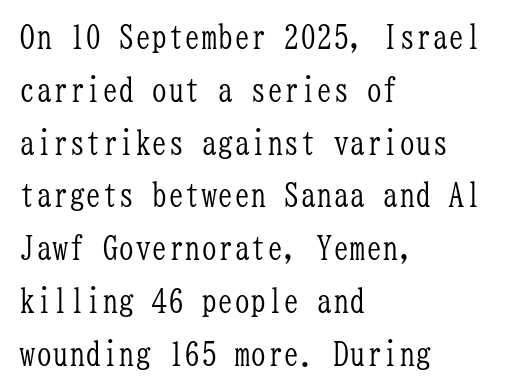
Q: Is the text bold? A: No.
Q: Is the text italic (slanted)? A: No, it is upright.
Q: Is the typeface a serif or a sans-serif typeface? A: Serif.
Q: Is the text underlined? A: No.
Q: How is the paragraph aligned? A: Left-aligned.
Q: Is the spacing between letters normal or unusually wide? A: Normal.
Q: Is the spacing between lines tight, normal or loose? A: Normal.
Q: Width (condensed, normal, or wide)? A: Condensed.
Q: Stroke contrast? A: Low.
Q: x-height? A: Medium.
Q: Monospaced? A: Yes.
